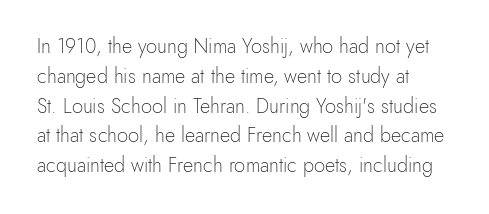
Rule under the text: the space is simply empty. Upright lettering throughout. This rendering leaves character spacing at its baseline value. If you drew a ruler down the left edge, every line would touch it. Is there much room between lines? A standard amount, neither cramped nor airy. This reads as an unemphasized weight, regular at the heaviest.
